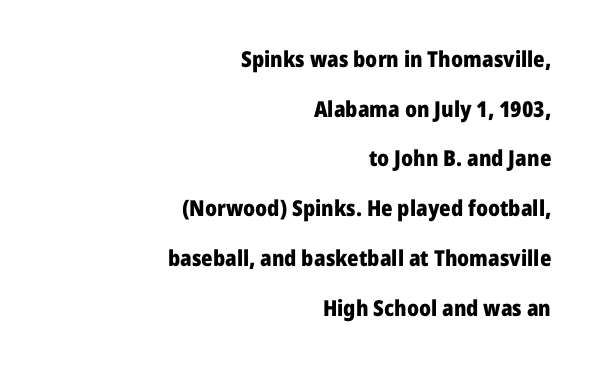
Q: Is the text bold? A: Yes.
Q: Is the text italic (slanted)? A: No, it is upright.
Q: Is the text underlined? A: No.
Q: How is the paragraph aligned? A: Right-aligned.
Q: Is the spacing between letters normal or unusually wide? A: Normal.
Q: Is the spacing between lines tight, normal or loose? A: Loose.
